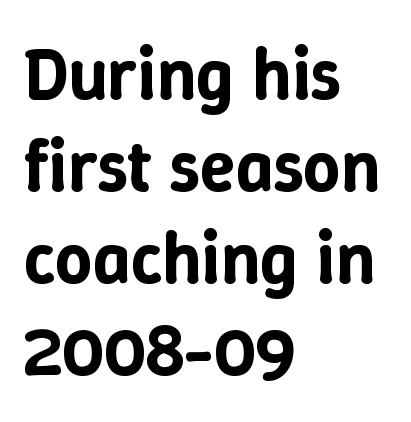
The image shows 73 px text type, upright; set left-aligned, normal line spacing (1.26x), normal letter spacing, not underlined; low stroke contrast and a medium x-height.
